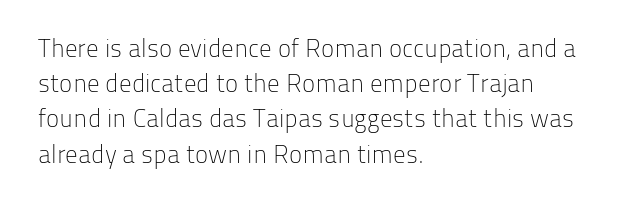
Q: Is the text bold? A: No.
Q: Is the text italic (slanted)? A: No, it is upright.
Q: Is the text underlined? A: No.
Q: How is the paragraph aligned? A: Left-aligned.
Q: Is the spacing between letters normal or unusually wide? A: Normal.
Q: Is the spacing between lines tight, normal or loose? A: Normal.
